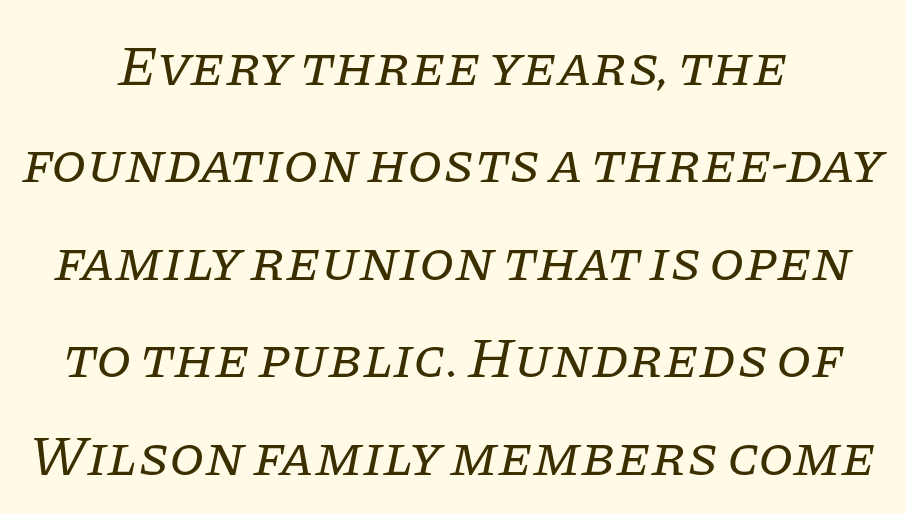
The image shows 57 px regular-weight serif type, italic (leaning right); set line spacing 1.71x, normal letter spacing, not underlined; low stroke contrast and a large x-height.
